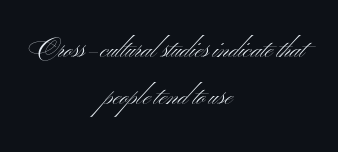
The image shows 26 px text type; set centered, line spacing 1.8x, normal letter spacing, not underlined.
